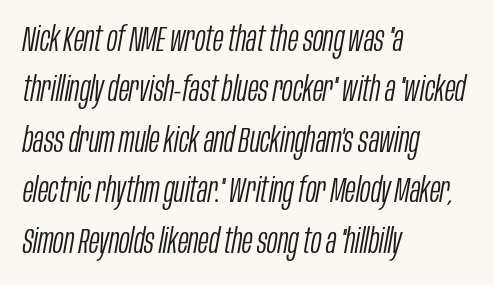
The image shows 35 px light, condensed type, italic (leaning right); set left-aligned, normal line spacing (1.44x), normal letter spacing, not underlined; low stroke contrast and a large x-height.
